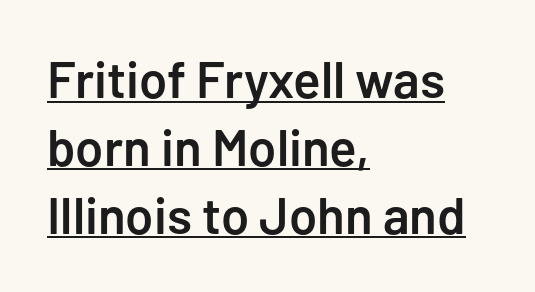
There is no visible air inserted between adjacent glyphs. Somebody hit Ctrl+U on this one — the words are underlined. The lines sit at an ordinary, default distance from one another. Look at the stroke-to-counter ratio: somewhat heavy, a semibold. The axis of the letterforms is exactly vertical.
